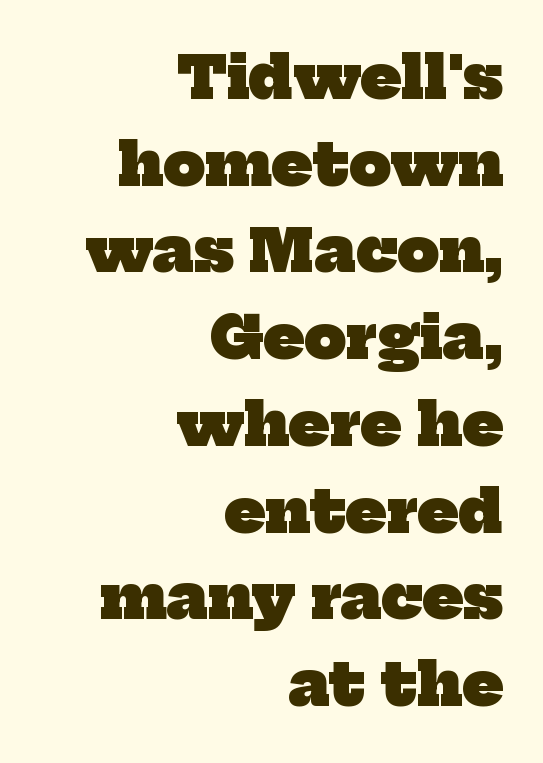
{"serif": "yes", "bold": "yes", "weight": "heavy", "width": "normal", "stroke_contrast": "low", "x_height": "medium", "monospaced": "no", "underline": "no", "align": "right", "line_spacing": "normal", "line_spacing_ratio": 1.47, "letter_spacing": "normal", "letter_spacing_em": 0.0, "glyph_px": 59}
